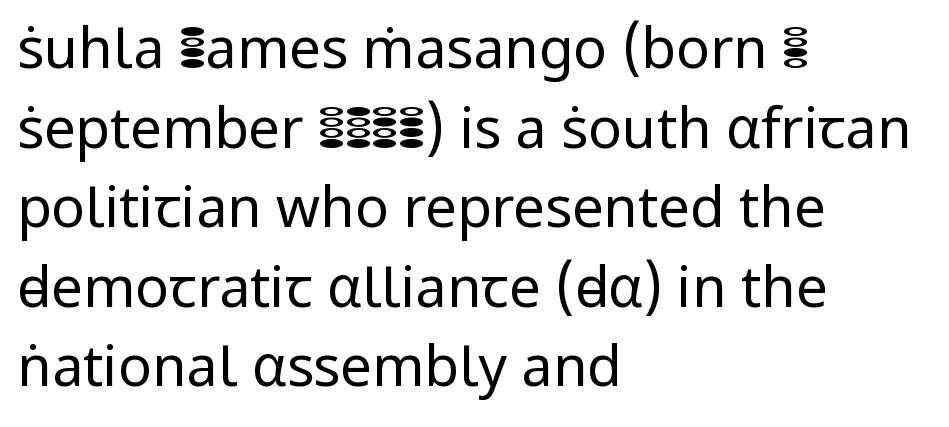
Q: Is the text bold? A: No.
Q: Is the text italic (slanted)? A: No, it is upright.
Q: Is the typeface a serif or a sans-serif typeface? A: Sans-serif.
Q: Is the text underlined? A: No.
Q: How is the paragraph aligned? A: Left-aligned.
Q: Is the spacing between letters normal or unusually wide? A: Normal.
Q: Is the spacing between lines tight, normal or loose? A: Normal.
Q: Width (condensed, normal, or wide)? A: Normal.
Q: Stroke contrast? A: Low.
Q: x-height? A: Medium.
Q: Monospaced? A: No.
